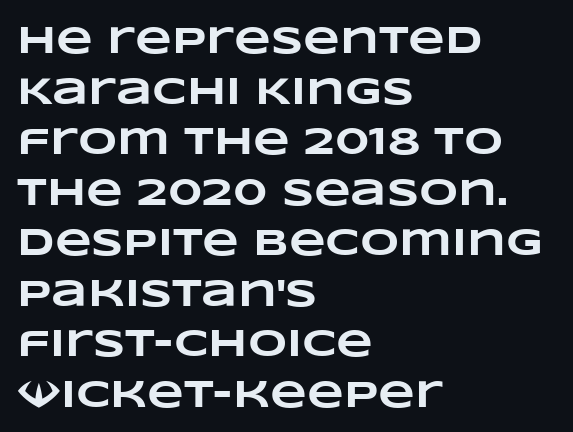
The image shows 38 px heavy, wide type; set left-aligned, normal line spacing (1.33x), normal letter spacing, not underlined; low stroke contrast and a large x-height.
